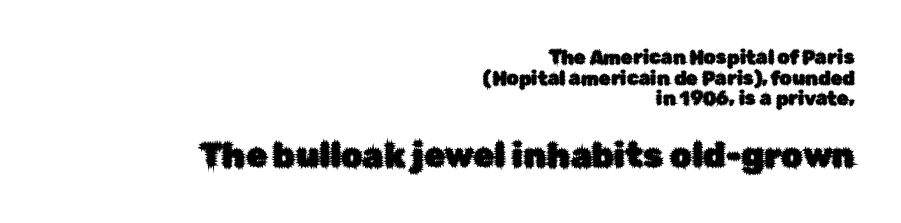
The image shows 34 px sans-serif type, upright; set right-aligned, tight line spacing (1.09x), normal letter spacing, not underlined; the second (bottom) block is 1.79x larger; low stroke contrast and a medium x-height.
